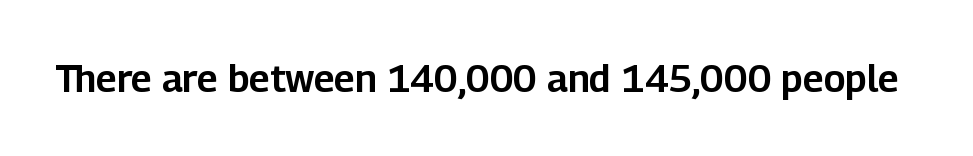
The image shows 38 px sans-serif type, upright; set normal letter spacing, not underlined; low stroke contrast and a medium x-height.
